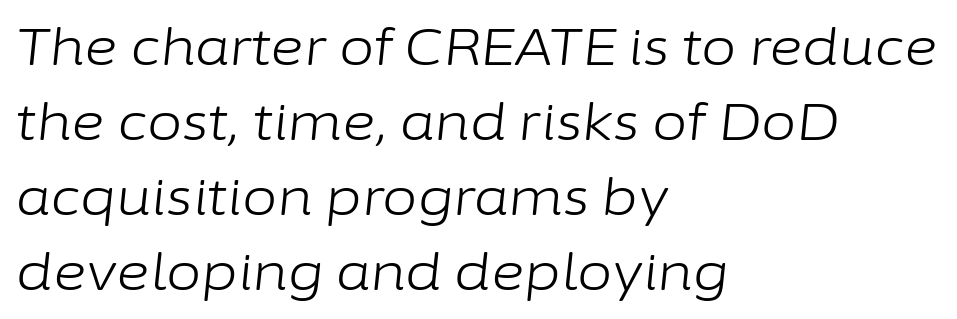
The image shows 51 px light type, italic (leaning right); set left-aligned, normal line spacing (1.47x), normal letter spacing, not underlined; low stroke contrast and a medium x-height.
